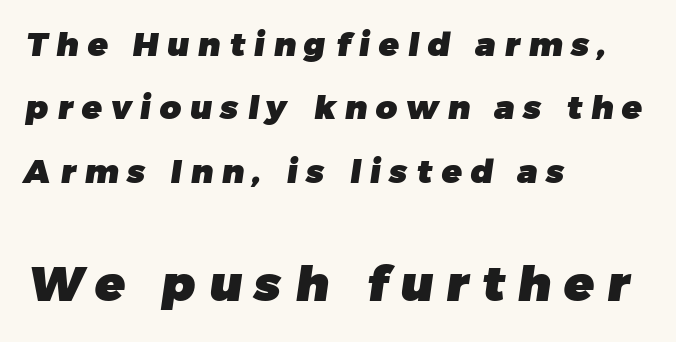
The zone under the glyphs is completely vacant. A sans-serif font was chosen for this passage. How are the letters spaced? Widely, with obvious added tracking. The letters are bold, with thick, heavy strokes. This rendering uses left alignment, leaving the right contour irregular. Honestly, the rows look like they've been pulled way apart.
